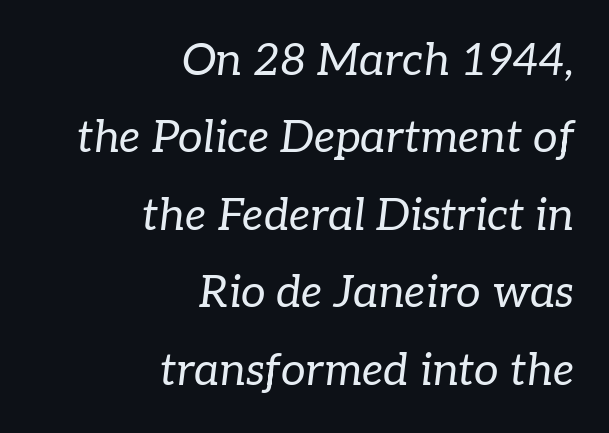
{"serif": "yes", "italic": "yes", "lean": "right", "slant_degrees": 7, "bold": "no", "weight": "regular", "width": "normal", "stroke_contrast": "low", "x_height": "medium", "monospaced": "no", "underline": "no", "align": "right", "line_spacing_ratio": 1.76, "letter_spacing": "normal", "letter_spacing_em": 0.0, "glyph_px": 44}
